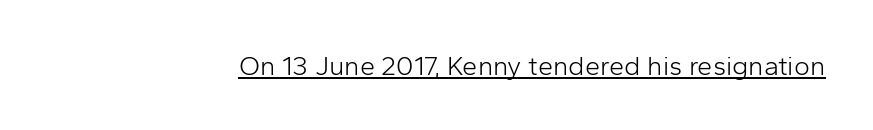
{"italic": "no", "bold": "no", "underline": "yes", "letter_spacing": "normal", "letter_spacing_em": 0.0, "glyph_px": 27}
